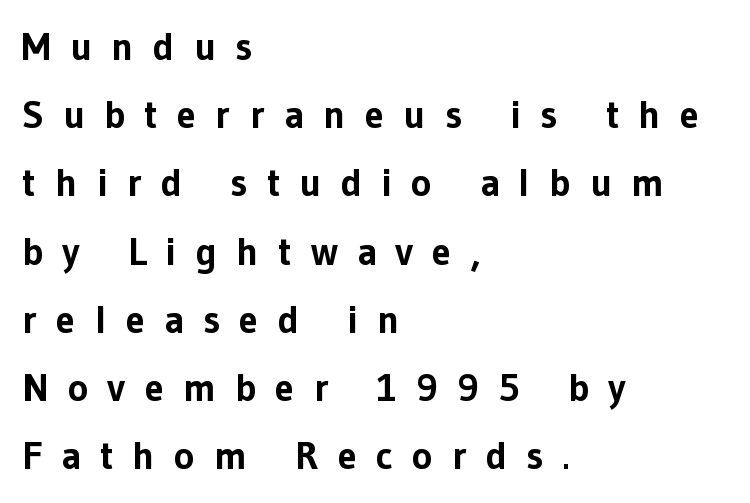
{"serif": "no", "italic": "no", "bold": "yes", "weight": "bold", "width": "normal", "stroke_contrast": "low", "x_height": "medium", "monospaced": "no", "underline": "no", "align": "left", "line_spacing_ratio": 1.75, "letter_spacing": "wide", "letter_spacing_em": 0.49, "glyph_px": 39}
